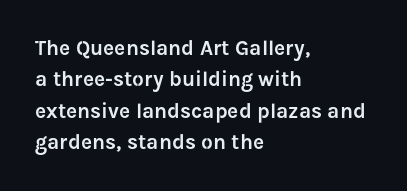
{"italic": "no", "underline": "no", "align": "left", "line_spacing": "normal", "line_spacing_ratio": 1.5, "letter_spacing": "normal", "letter_spacing_em": 0.0, "glyph_px": 21}
